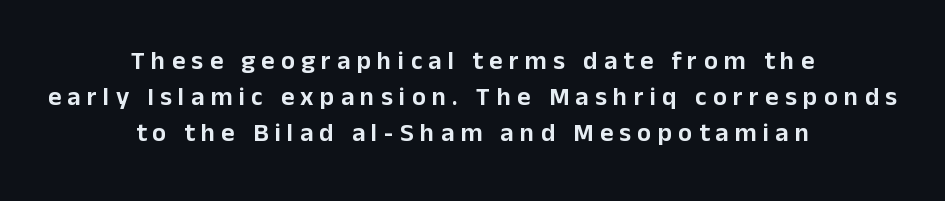
Tracking here is generous; glyphs stand well apart from one another. Regular leading. Rendered with straight, roman letterforms. The glyphs are unaccompanied by any horizontal stroke below them. The paragraph has two soft edges and a firm central axis.
